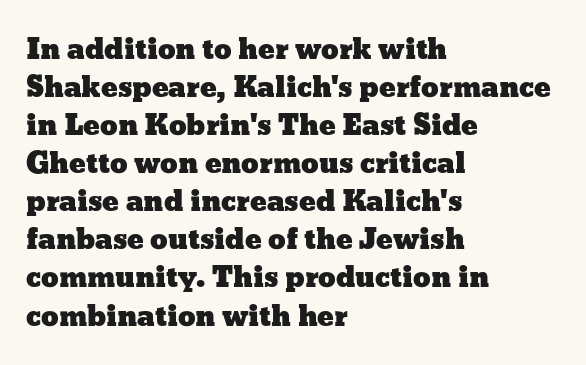
The image shows 28 px wide type, upright; set left-aligned, normal line spacing (1.36x), normal letter spacing, not underlined; low stroke contrast and a medium x-height.
